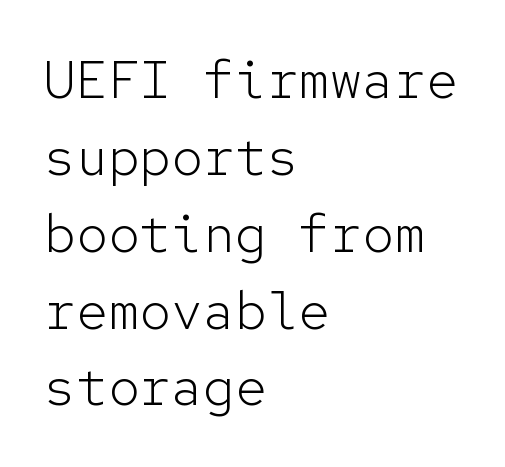
The image shows 53 px light sans-serif type, upright, monospaced; set left-aligned, normal line spacing (1.45x), normal letter spacing, not underlined; low stroke contrast and a medium x-height.
